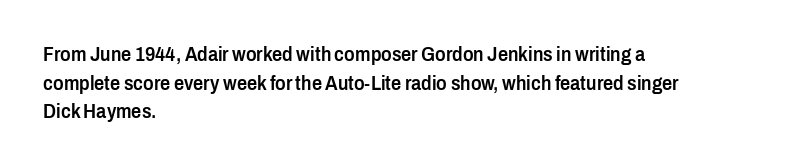
The image shows 20 px text type, upright; set left-aligned, normal line spacing (1.43x), normal letter spacing, not underlined.
